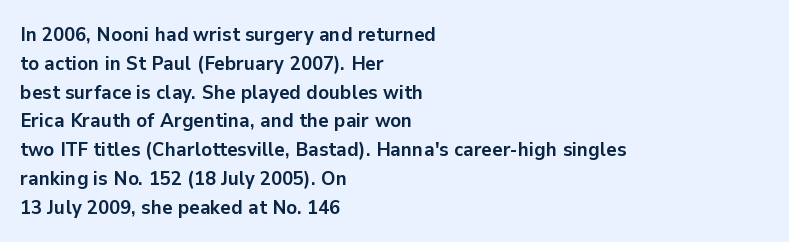
{"italic": "no", "bold": "yes", "underline": "no", "align": "left", "line_spacing": "normal", "line_spacing_ratio": 1.44, "letter_spacing": "normal", "letter_spacing_em": 0.0, "glyph_px": 20}
